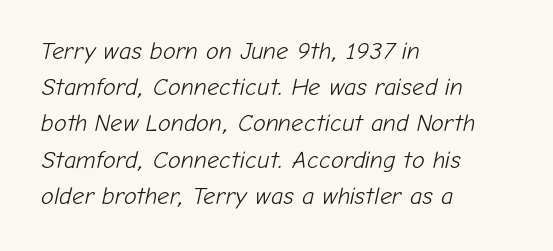
The lettering tilts uniformly, giving the passage an italic look. The rows are spaced the way most documents space them. Stem width sits at or under what a default text font uses. Each row of text sits above clean, open space. You could call the tracking neutral — neither tight nor loose.
